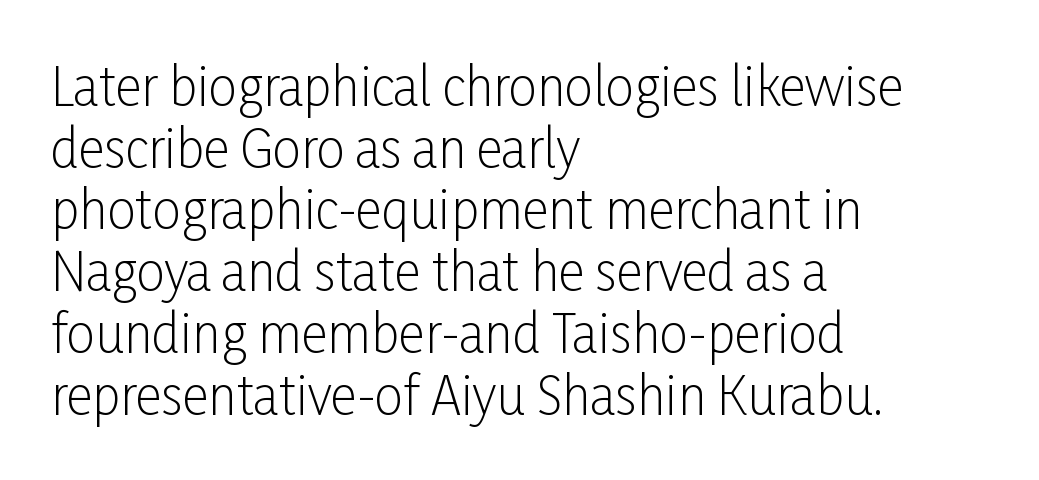
Character widths vary here, with narrow letters taking less room than wide ones. Compared with a centered layout, this one pins lines to the left instead. Spacing between characters is what you'd get straight out of the box. The lettering stays uniformly vertical, giving the passage a roman look. Serifs: no, the terminals of the letterforms are clean.
